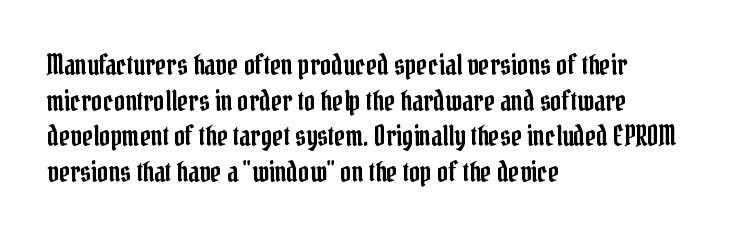
{"italic": "no", "underline": "no", "align": "left", "line_spacing": "normal", "line_spacing_ratio": 1.32, "letter_spacing": "normal", "letter_spacing_em": 0.0, "glyph_px": 27}
